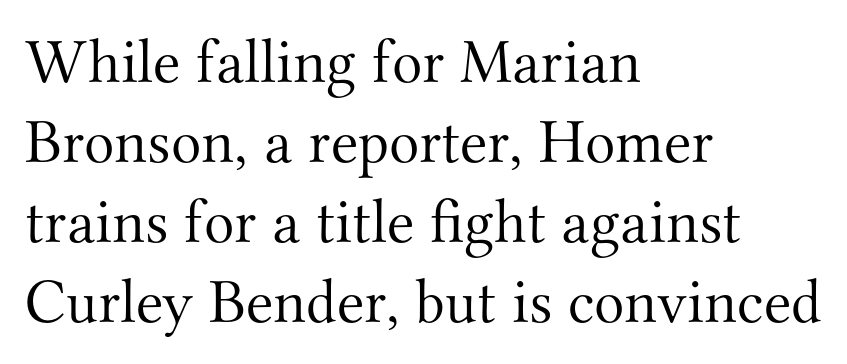
Is this a fixed-width face? No — the glyphs have proportional, varying widths. Every character sits straight up, as roman type does. In terms of letterspacing, this is plain default setting. How would I describe the line gaps? Plain and ordinary. Bold? No — there's no thickening of the strokes. Horizontal alignment here is leftward, the default for most running prose.
